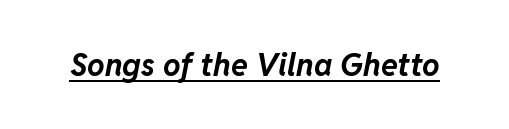
{"italic": "yes", "lean": "right", "slant_degrees": 11, "bold": "yes", "weight": "bold", "width": "normal", "stroke_contrast": "low", "x_height": "medium", "monospaced": "no", "underline": "yes", "letter_spacing": "normal", "letter_spacing_em": 0.0, "glyph_px": 31}
